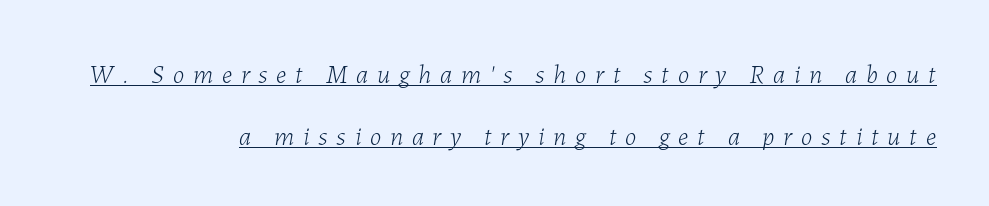
The image shows 26 px text type, italic (leaning right); set right-aligned, loose line spacing (2.38x), unusually wide letter spacing (+0.34 em), underlined.
